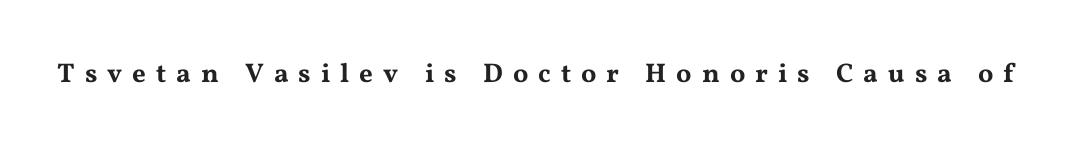
Letter spacing: wide. This is the regular roman posture of the typeface. A bare baseline throughout the passage.
